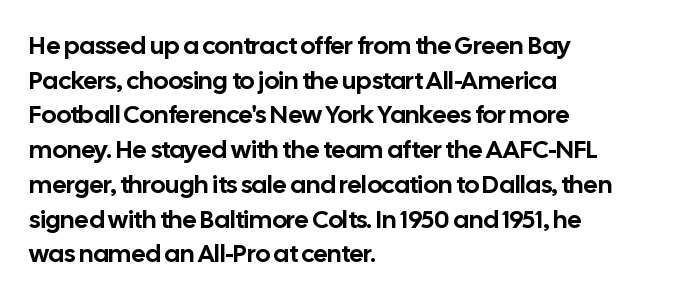
Q: Is the text italic (slanted)? A: No, it is upright.
Q: Is the text underlined? A: No.
Q: How is the paragraph aligned? A: Left-aligned.
Q: Is the spacing between letters normal or unusually wide? A: Normal.
Q: Is the spacing between lines tight, normal or loose? A: Normal.
